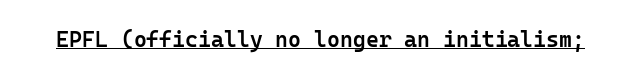
Q: Is the text bold? A: Semi-bold.
Q: Is the text italic (slanted)? A: No, it is upright.
Q: Is the text underlined? A: Yes.
Q: Is the spacing between letters normal or unusually wide? A: Normal.
